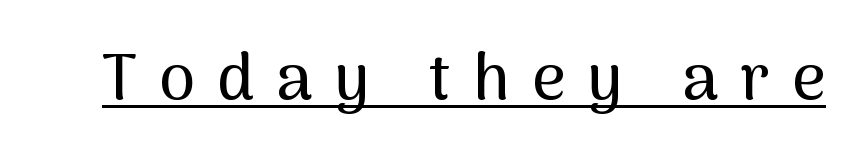
The image shows 65 px sans-serif type, upright; set unusually wide letter spacing (+0.34 em), underlined; medium stroke contrast and a medium x-height.
